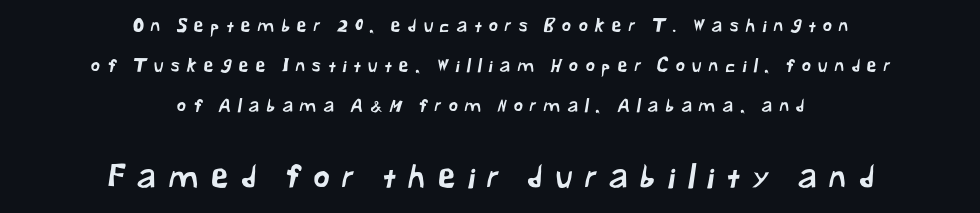
A sans-serif font was chosen for this passage. The type is letterspaced generously, with wide tracking. Think of a printed novel: that variable character pitch is what you see here. The designer dialed line spacing up above the default. Which of the two is more prominent by size? The second, at the bottom. This sample is center-justified, so both line endings float freely.
